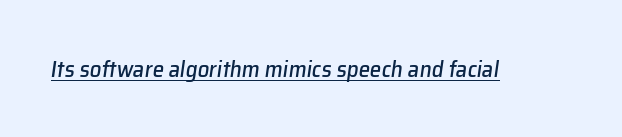
{"italic": "yes", "lean": "right", "slant_degrees": 8, "underline": "yes", "letter_spacing": "normal", "letter_spacing_em": 0.0, "glyph_px": 23}
